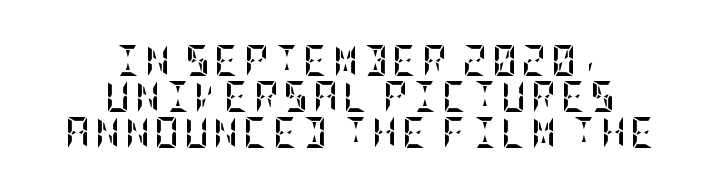
The image shows 31 px semibold, condensed type, upright; set centered, line spacing 1.16x, not underlined; low stroke contrast and a large x-height.
